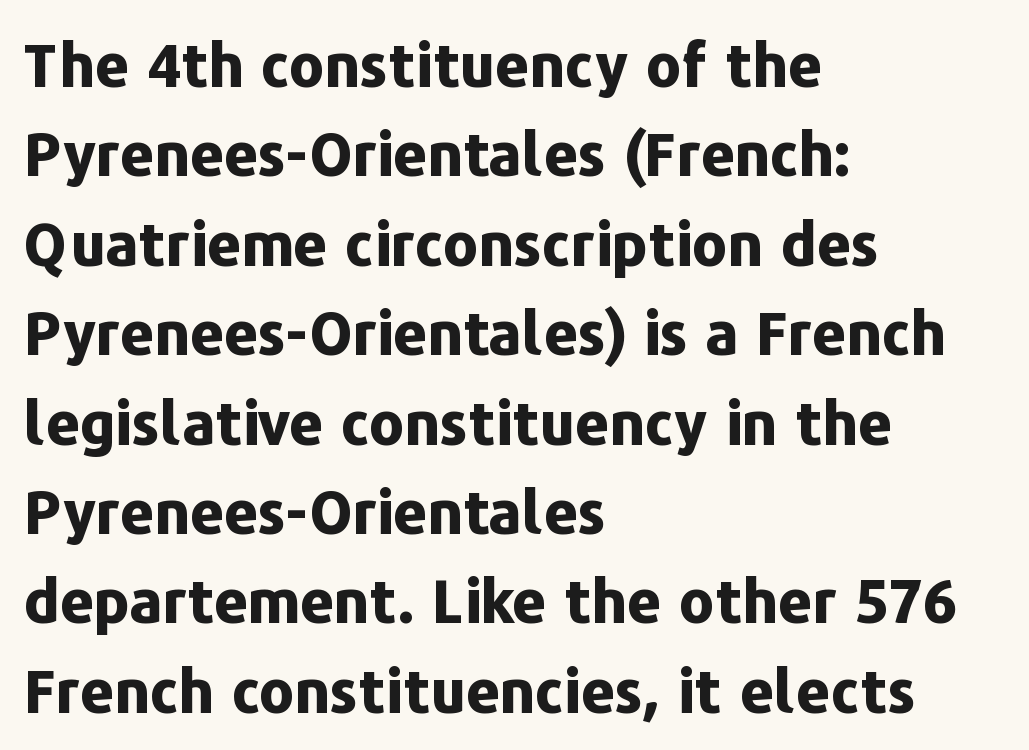
Q: Is the text bold? A: Yes.
Q: Is the text italic (slanted)? A: No, it is upright.
Q: Is the typeface a serif or a sans-serif typeface? A: Sans-serif.
Q: Is the text underlined? A: No.
Q: How is the paragraph aligned? A: Left-aligned.
Q: Is the spacing between letters normal or unusually wide? A: Normal.
Q: Is the spacing between lines tight, normal or loose? A: Normal.
Q: Width (condensed, normal, or wide)? A: Normal.
Q: Stroke contrast? A: Low.
Q: x-height? A: Medium.
Q: Monospaced? A: No.
